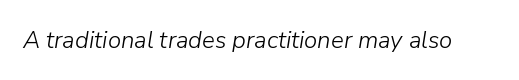
Q: Is the text bold? A: No.
Q: Is the text italic (slanted)? A: Yes, it leans right by about 9 degrees.
Q: Is the text underlined? A: No.
Q: Is the spacing between letters normal or unusually wide? A: Normal.
